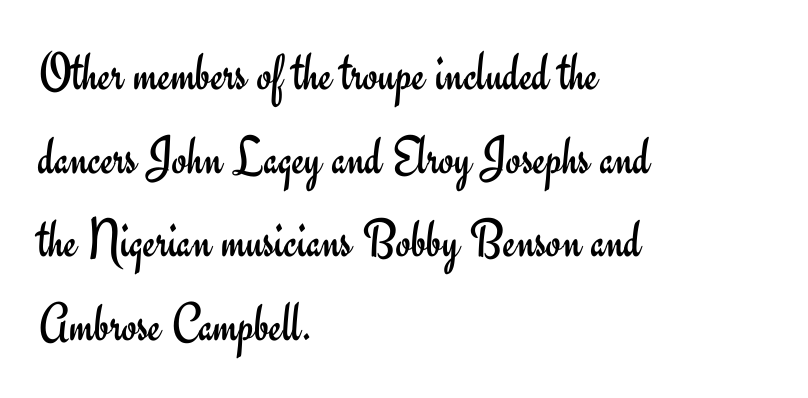
The image shows 55 px regular-weight sans-serif type; set left-aligned, normal line spacing (1.52x), normal letter spacing, not underlined; low stroke contrast and a small x-height.
